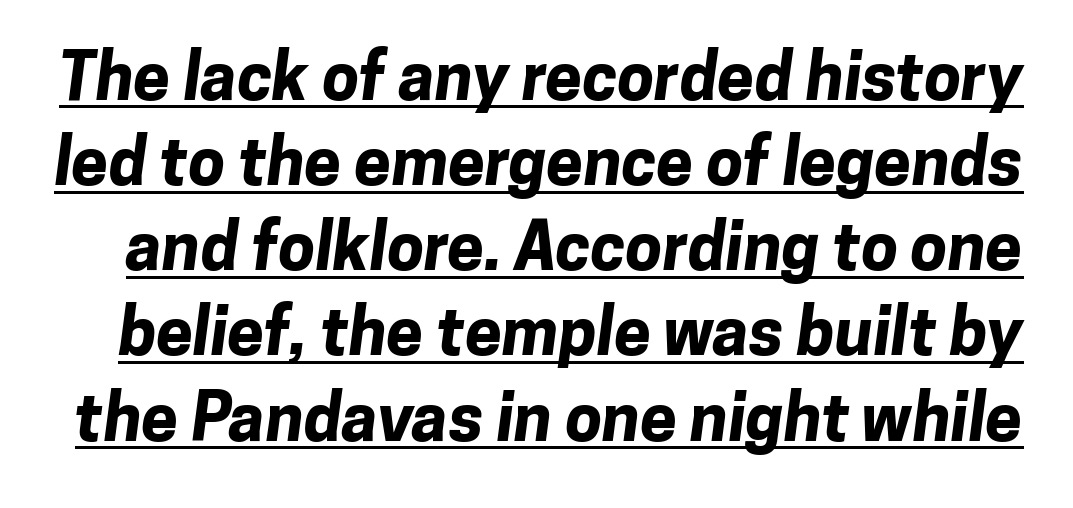
{"serif": "no", "bold": "yes", "weight": "bold", "width": "normal", "stroke_contrast": "low", "x_height": "medium", "monospaced": "no", "underline": "yes", "line_spacing": "normal", "line_spacing_ratio": 1.29, "letter_spacing": "normal", "letter_spacing_em": 0.0, "glyph_px": 66}
